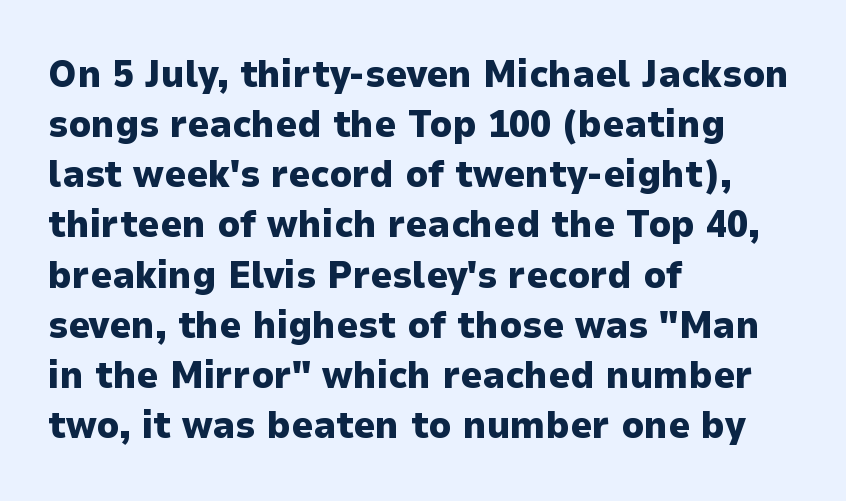
{"serif": "no", "italic": "no", "bold": "yes", "weight": "heavy", "width": "normal", "stroke_contrast": "low", "x_height": "medium", "monospaced": "no", "underline": "no", "align": "left", "line_spacing": "normal", "line_spacing_ratio": 1.32, "letter_spacing": "normal", "letter_spacing_em": 0.0, "glyph_px": 38}
